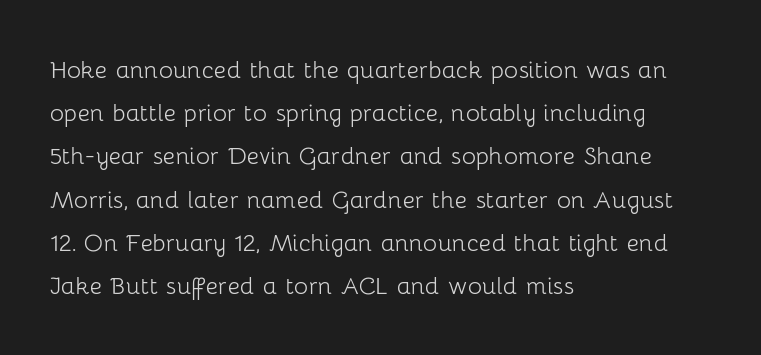
{"serif": "no", "italic": "no", "bold": "no", "weight": "light", "width": "normal", "stroke_contrast": "low", "x_height": "medium", "monospaced": "no", "underline": "no", "align": "left", "line_spacing": "normal", "line_spacing_ratio": 1.44, "letter_spacing": "normal", "letter_spacing_em": 0.0, "glyph_px": 30}
